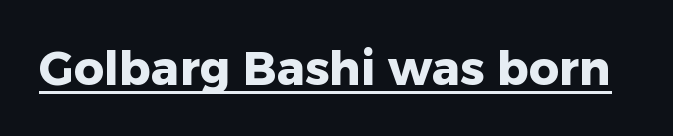
Each letter keeps its own natural width here, so spacing adapts to shape. The rendering shows plain stroke endings on the letterforms — a sans-serif design. Vertical strokes here are truly vertical. Glance below the letters and you will spot a drawn line. Is the letter spacing exaggerated? No — it looks like the ordinary default.
